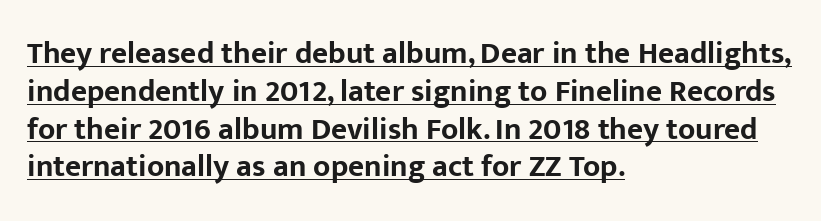
{"serif": "no", "italic": "no", "bold": "yes", "weight": "bold", "width": "normal", "stroke_contrast": "low", "x_height": "medium", "monospaced": "no", "underline": "yes", "align": "left", "line_spacing_ratio": 1.22, "letter_spacing": "normal", "letter_spacing_em": 0.0, "glyph_px": 31}
